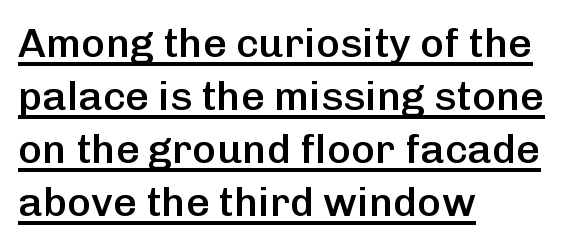
The image shows 41 px semibold sans-serif type, upright; set left-aligned, normal line spacing (1.29x), normal letter spacing, underlined; low stroke contrast and a medium x-height.
